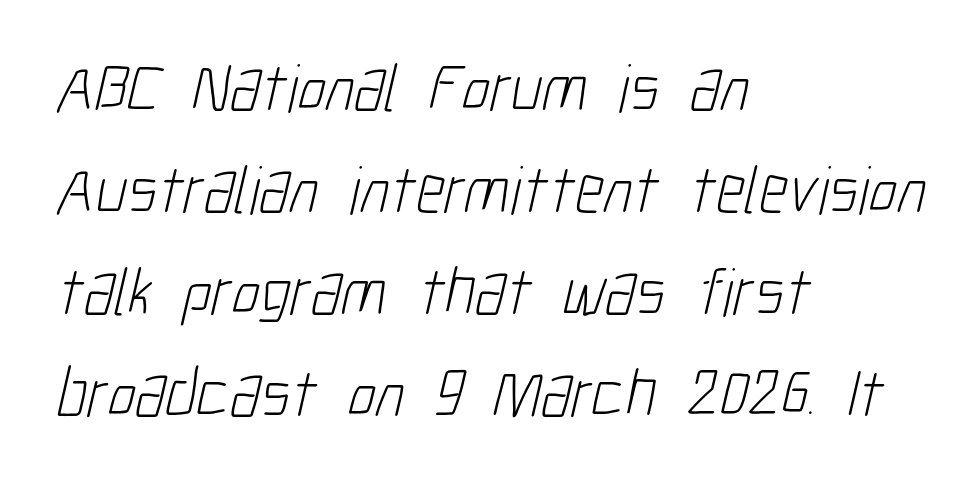
{"serif": "no", "bold": "no", "weight": "light", "width": "condensed", "stroke_contrast": "low", "x_height": "medium", "monospaced": "no", "underline": "no", "align": "left", "line_spacing": "normal", "line_spacing_ratio": 1.5, "letter_spacing": "normal", "letter_spacing_em": 0.0, "glyph_px": 68}
